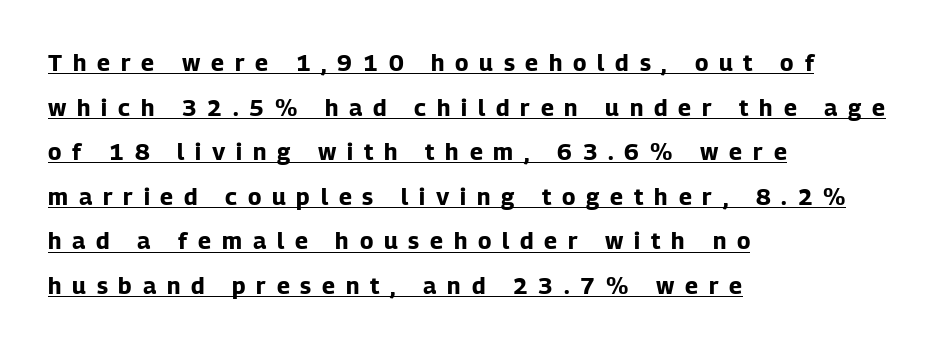
{"italic": "no", "bold": "yes", "underline": "yes", "align": "left", "line_spacing": "loose", "line_spacing_ratio": 1.94, "letter_spacing": "wide", "letter_spacing_em": 0.47, "glyph_px": 23}
